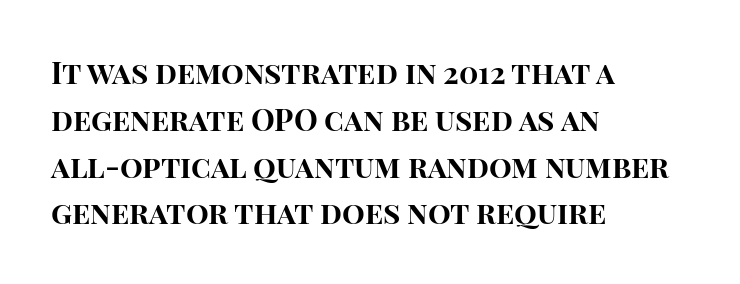
The image shows 30 px bold sans-serif type, upright; set left-aligned, normal line spacing (1.56x), normal letter spacing, not underlined; high stroke contrast and a large x-height.
